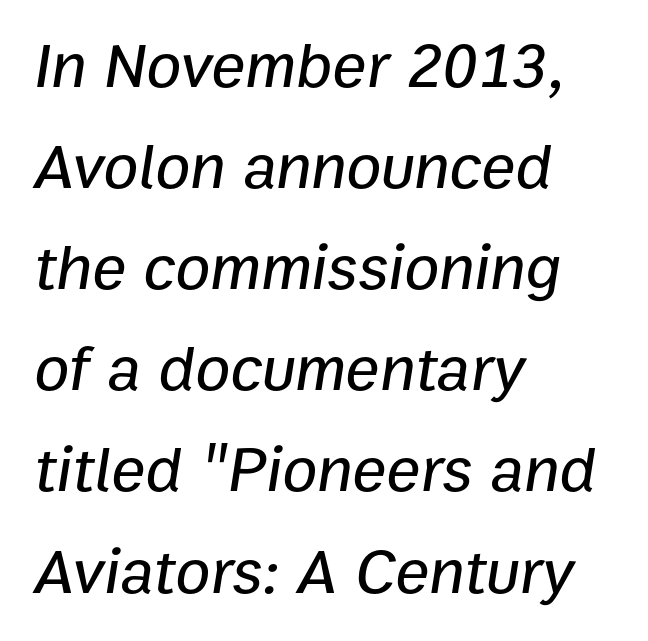
The image shows 64 px text type, italic (leaning right); set left-aligned, normal line spacing (1.58x), normal letter spacing, not underlined; low stroke contrast and a medium x-height.
